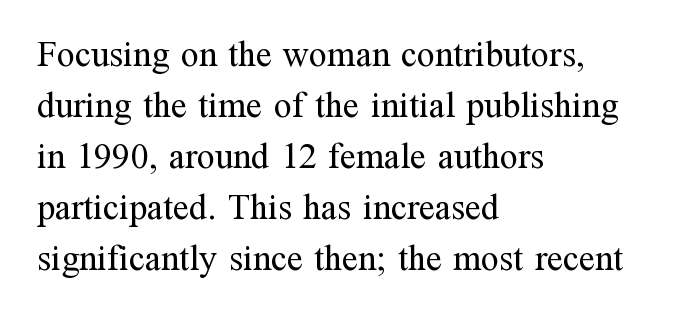
The image shows 36 px regular-weight serif type, upright; set left-aligned, normal line spacing (1.42x), normal letter spacing, not underlined; medium stroke contrast and a medium x-height.
